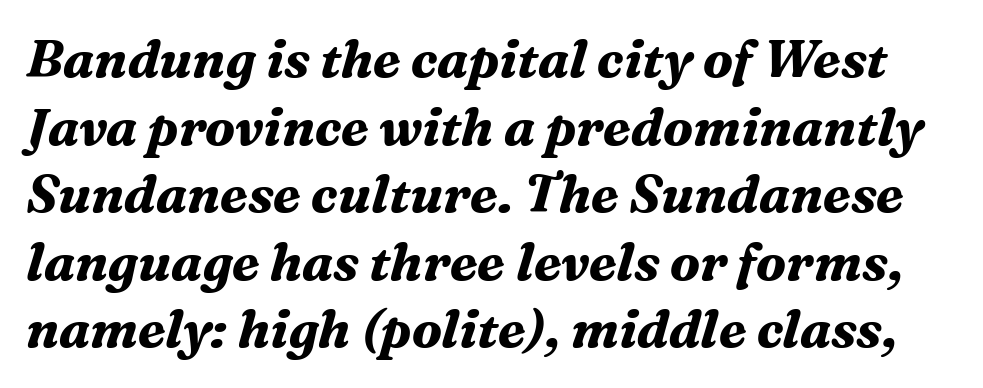
Q: Is the text bold? A: Yes.
Q: Is the text italic (slanted)? A: Yes, it leans right by about 16 degrees.
Q: Is the typeface a serif or a sans-serif typeface? A: Serif.
Q: Is the text underlined? A: No.
Q: Is the spacing between letters normal or unusually wide? A: Normal.
Q: Is the spacing between lines tight, normal or loose? A: Normal.
Q: Width (condensed, normal, or wide)? A: Normal.
Q: Stroke contrast? A: Medium.
Q: x-height? A: Medium.
Q: Monospaced? A: No.
